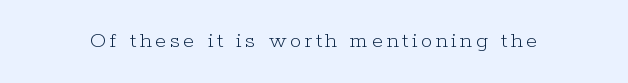
The image shows 23 px text type, upright; set not underlined.
